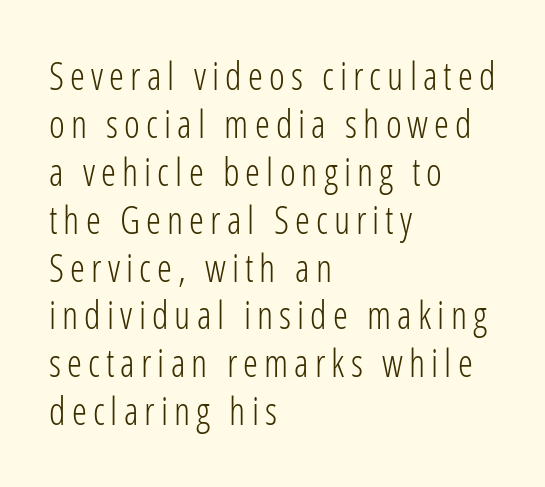
The typesetter chose a ragged-right arrangement here. A sans-serif font was chosen for this passage. Check under the words: just untouched page. Vertical strokes here are truly vertical.
